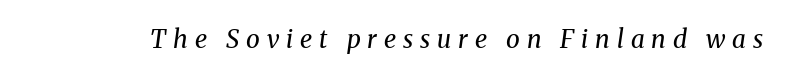
{"italic": "yes", "lean": "right", "slant_degrees": 8, "bold": "no", "underline": "no", "letter_spacing": "wide", "letter_spacing_em": 0.28, "glyph_px": 25}
